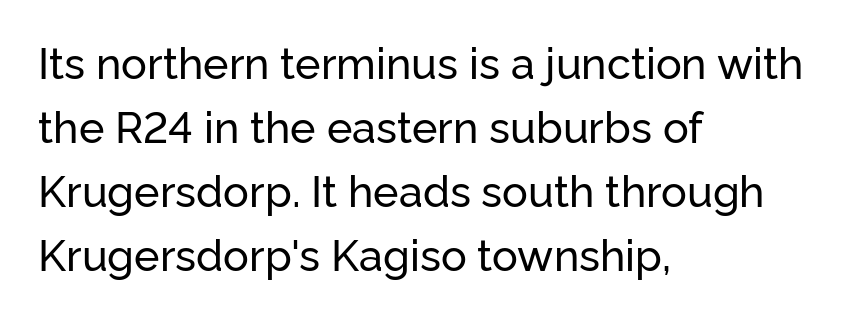
Q: Is the text italic (slanted)? A: No, it is upright.
Q: Is the typeface a serif or a sans-serif typeface? A: Sans-serif.
Q: Is the text underlined? A: No.
Q: How is the paragraph aligned? A: Left-aligned.
Q: Is the spacing between letters normal or unusually wide? A: Normal.
Q: Is the spacing between lines tight, normal or loose? A: Normal.
Q: Width (condensed, normal, or wide)? A: Normal.
Q: Stroke contrast? A: Low.
Q: x-height? A: Medium.
Q: Monospaced? A: No.
